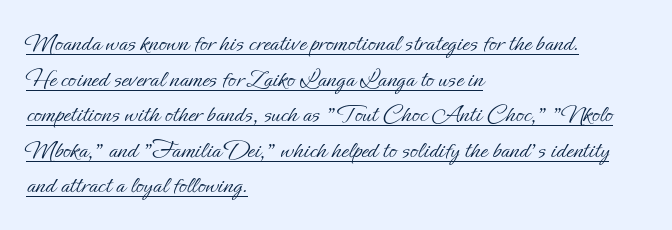
{"bold": "no", "underline": "yes", "align": "left", "line_spacing": "normal", "line_spacing_ratio": 1.37, "letter_spacing": "normal", "letter_spacing_em": 0.0, "glyph_px": 26}
